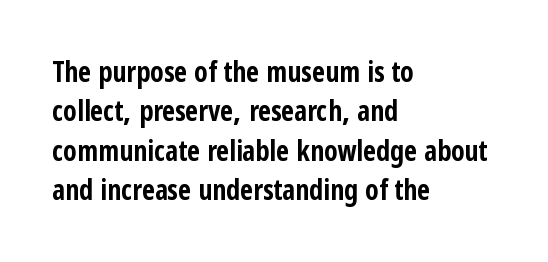
The image shows 28 px bold, condensed sans-serif type, upright; set left-aligned, normal line spacing (1.41x), normal letter spacing, not underlined; low stroke contrast and a medium x-height.
